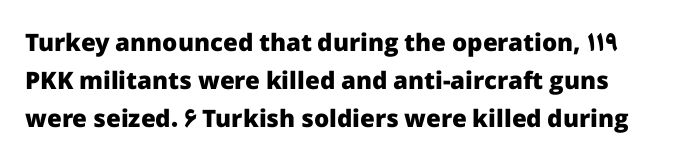
Posture: upright roman. The passage shown is not underscored anywhere. Notice how descenders clear the ascenders below comfortably — that's standard leading. Short note: letters normally spaced.
